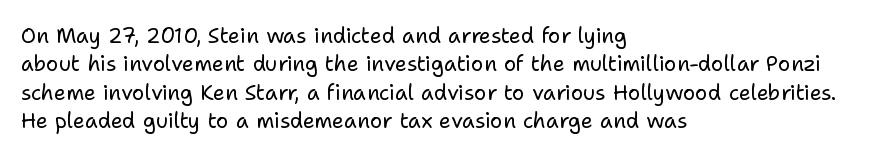
Q: Is the text bold? A: No.
Q: Is the text italic (slanted)? A: No, it is upright.
Q: Is the text underlined? A: No.
Q: How is the paragraph aligned? A: Left-aligned.
Q: Is the spacing between letters normal or unusually wide? A: Normal.
Q: Is the spacing between lines tight, normal or loose? A: Normal.
